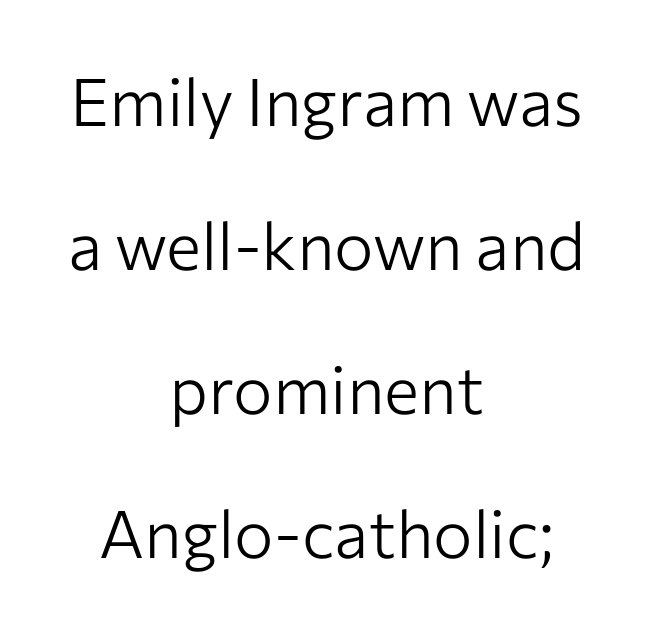
The cut favours lightness, reaching ordinary text weight at its darkest. What stands out about the letter spacing? Nothing — it is the standard amount. Each row of text sits above clean, open space. Is this a sans? Yes — the strokes have no serifs. No italicization has been applied; the sample stays upright.
